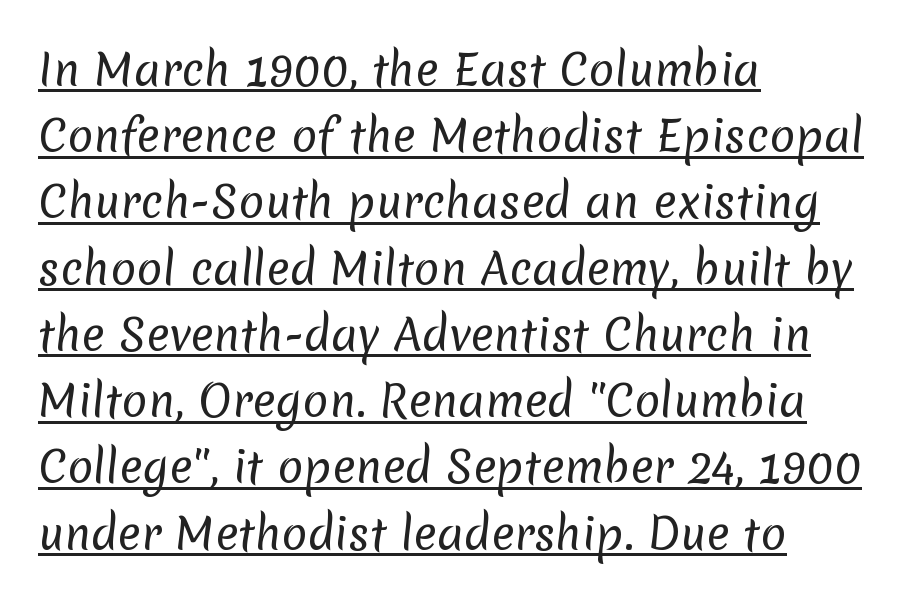
Q: Is the text bold? A: No.
Q: Is the typeface a serif or a sans-serif typeface? A: Sans-serif.
Q: Is the text underlined? A: Yes.
Q: How is the paragraph aligned? A: Left-aligned.
Q: Is the spacing between letters normal or unusually wide? A: Normal.
Q: Is the spacing between lines tight, normal or loose? A: Normal.
Q: Width (condensed, normal, or wide)? A: Normal.
Q: Stroke contrast? A: Low.
Q: x-height? A: Medium.
Q: Monospaced? A: No.
